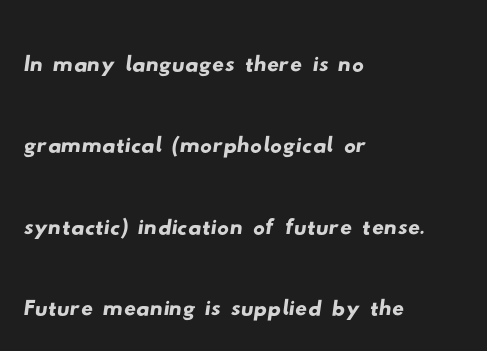
The image shows 59 px wide sans-serif type; set left-aligned, normal line spacing (1.38x), normal letter spacing, not underlined; low stroke contrast and a small x-height.
